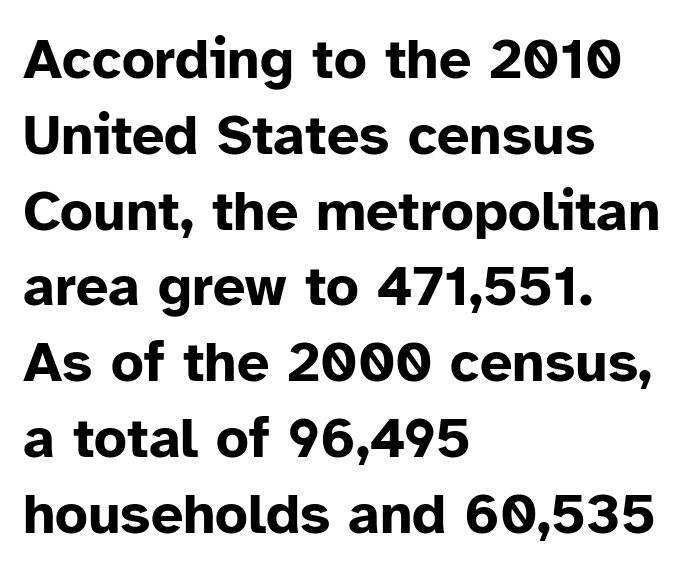
It's the straight-up-and-down kind of type. Nobody drew a line under any word here. In terms of weight, the rendering is a true, heavy bold. Alignment: flush left. Observe the absence of serifs on each vertical stroke in this sample. Is there much room between lines? A standard amount, neither cramped nor airy.
